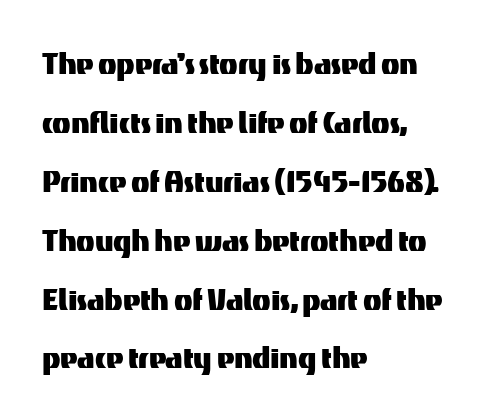
Teacher's note: observe the even left margin — that is flush-left alignment. Each word holds together tightly as a unit, with standard inter-letter gaps. The face used here is a sans, in the tradition of grotesques and geometrics. Leading matches the norm, producing a regular column.
